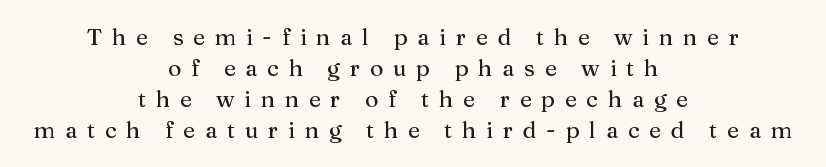
{"italic": "no", "underline": "no", "align": "center", "line_spacing": "normal", "line_spacing_ratio": 1.35, "letter_spacing": "wide", "letter_spacing_em": 0.42, "glyph_px": 23}
